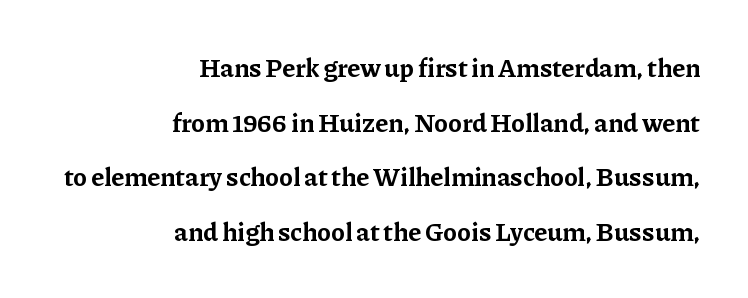
The image shows 26 px bold type, upright; set right-aligned, loose line spacing (2.1x), normal letter spacing, not underlined.
